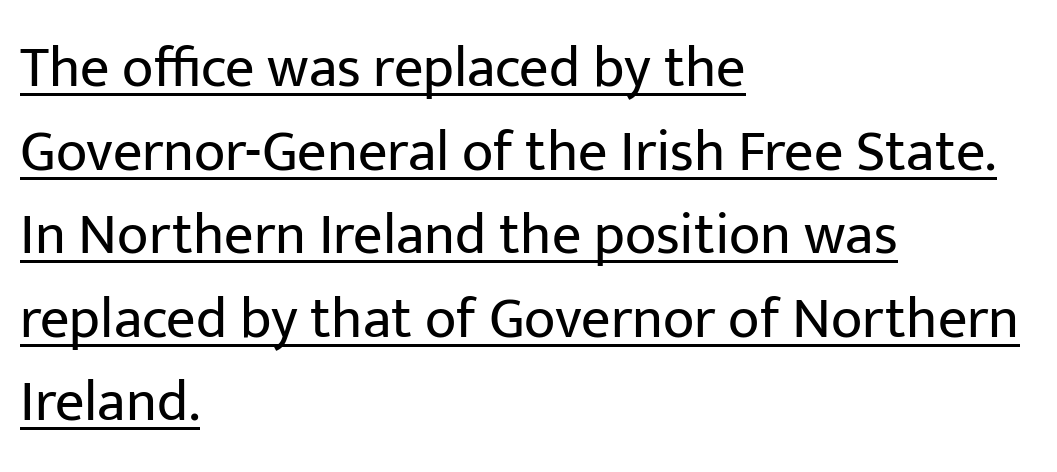
Q: Is the text bold? A: No.
Q: Is the text italic (slanted)? A: No, it is upright.
Q: Is the typeface a serif or a sans-serif typeface? A: Sans-serif.
Q: Is the text underlined? A: Yes.
Q: How is the paragraph aligned? A: Left-aligned.
Q: Is the spacing between letters normal or unusually wide? A: Normal.
Q: Is the spacing between lines tight, normal or loose? A: Normal.
Q: Width (condensed, normal, or wide)? A: Normal.
Q: Stroke contrast? A: Low.
Q: x-height? A: Medium.
Q: Monospaced? A: No.
